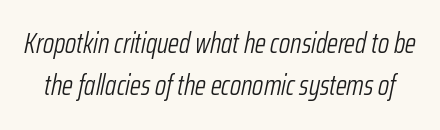
The image shows 28 px light, condensed type, italic (leaning right); set normal line spacing (1.51x), normal letter spacing, not underlined; low stroke contrast and a medium x-height.
